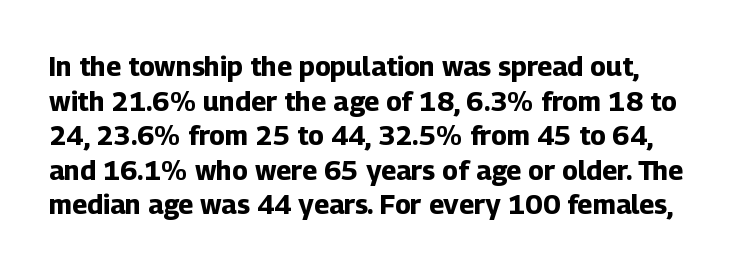
Is there much room between lines? A standard amount, neither cramped nor airy. No word sits above an underline. Posture: straight, roman, zero tilt. Standard letterfit; no display-style spreading of the glyphs. Each glyph is drawn with heavy, bold strokes.
